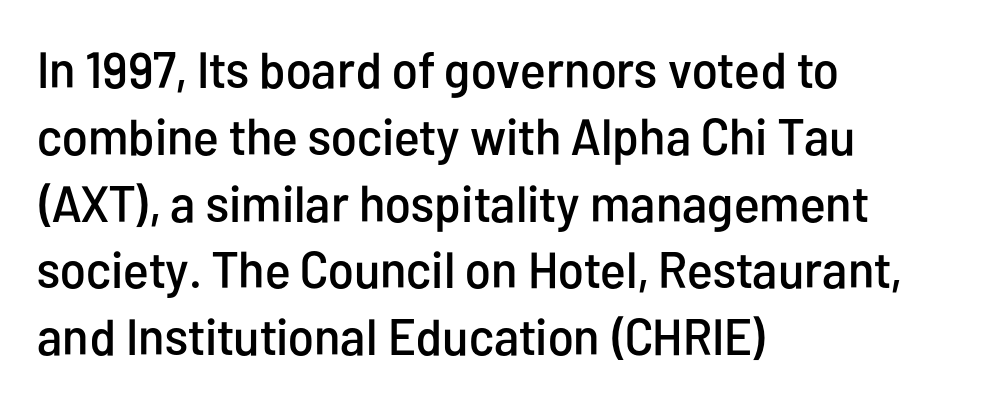
The image shows 51 px condensed sans-serif type, upright; set left-aligned, normal line spacing (1.31x), normal letter spacing, not underlined; low stroke contrast and a medium x-height.
